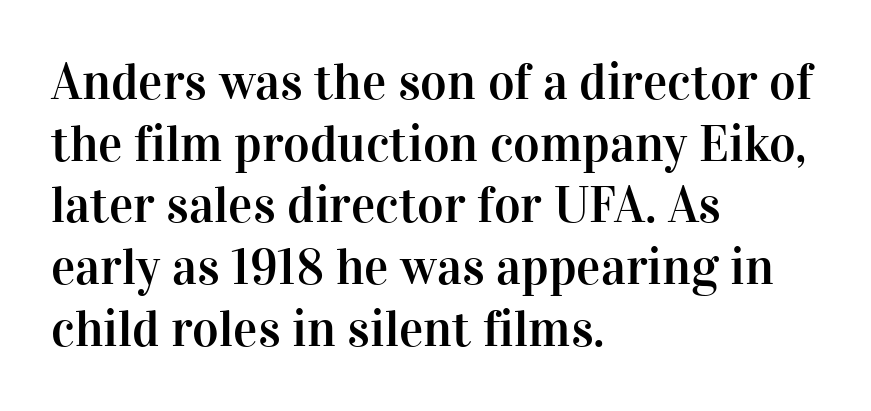
{"serif": "yes", "italic": "no", "width": "normal", "stroke_contrast": "high", "x_height": "medium", "monospaced": "no", "underline": "no", "align": "left", "line_spacing_ratio": 1.21, "letter_spacing": "normal", "letter_spacing_em": 0.0, "glyph_px": 51}
